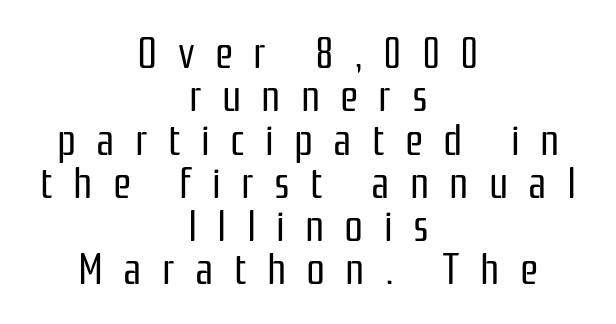
The image shows 42 px regular-weight, condensed sans-serif type, upright; set centered, tight line spacing (1.03x), unusually wide letter spacing (+0.48 em), not underlined; low stroke contrast and a medium x-height.
